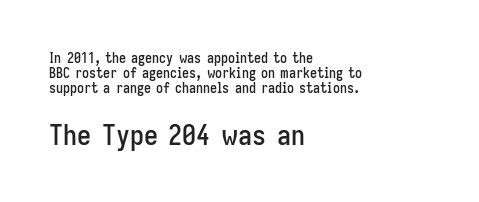
Vertical strokes here are truly vertical. Quick note: underline off. Which chunk is bigger? The second one — the bottom block dwarfs the top. Inter-character spacing is left at the font's built-in metrics. Is this a fixed-width face? No — the glyphs have proportional, varying widths. The passage shown stacks its lines with hardly any gap.
